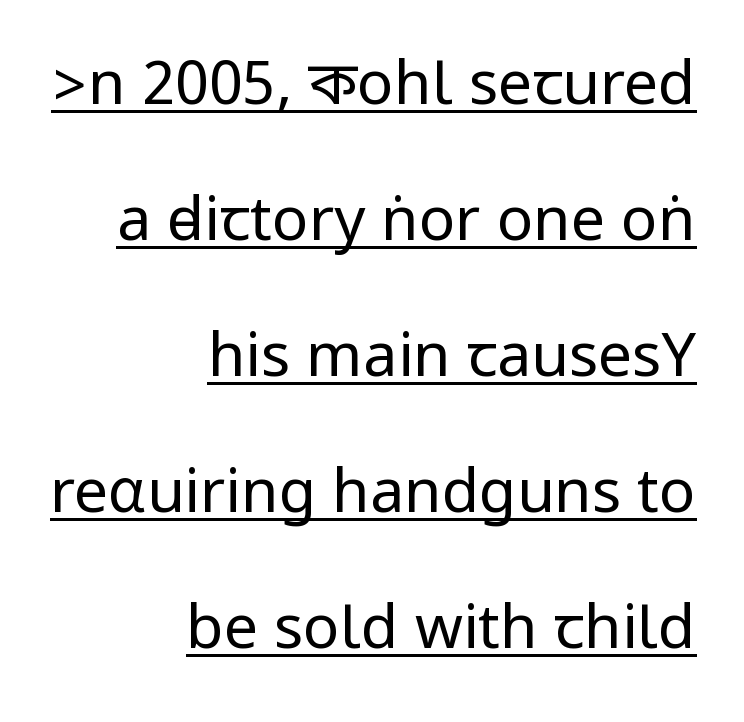
{"serif": "no", "italic": "no", "bold": "no", "weight": "regular", "width": "condensed", "stroke_contrast": "low", "underline": "yes", "align": "right", "line_spacing": "loose", "line_spacing_ratio": 2.23, "letter_spacing": "normal", "letter_spacing_em": 0.0, "glyph_px": 61}
